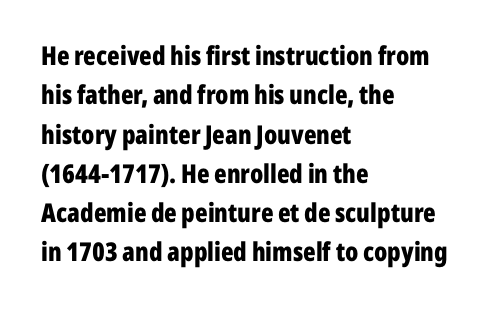
The image shows 26 px bold type, upright; set left-aligned, normal line spacing (1.51x), normal letter spacing, not underlined.
